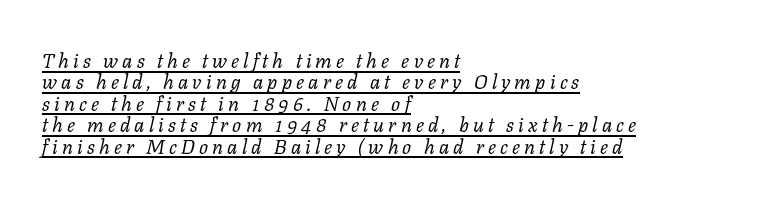
{"italic": "yes", "lean": "right", "slant_degrees": 11, "bold": "no", "underline": "yes", "align": "left", "line_spacing": "tight", "line_spacing_ratio": 1.07, "letter_spacing": "wide", "letter_spacing_em": 0.21, "glyph_px": 20}
